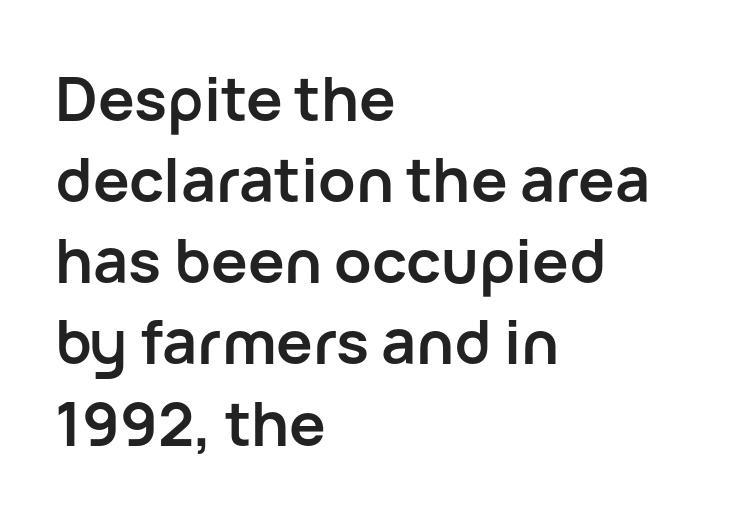
{"serif": "no", "italic": "no", "bold": "yes", "weight": "semibold", "width": "normal", "stroke_contrast": "low", "x_height": "medium", "monospaced": "no", "underline": "no", "align": "left", "line_spacing": "normal", "line_spacing_ratio": 1.33, "letter_spacing": "normal", "letter_spacing_em": 0.0, "glyph_px": 61}
